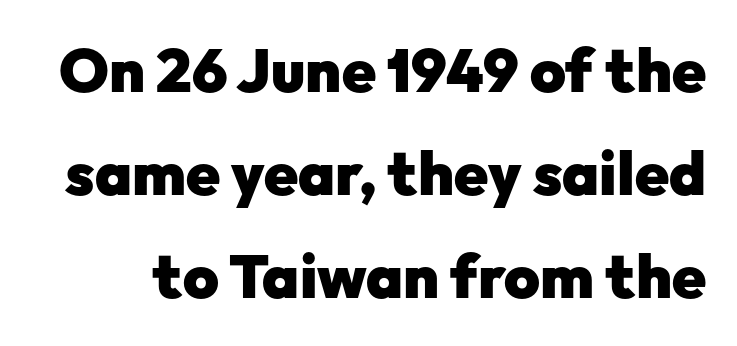
Q: Is the text bold? A: Yes.
Q: Is the text italic (slanted)? A: No, it is upright.
Q: Is the typeface a serif or a sans-serif typeface? A: Sans-serif.
Q: Is the text underlined? A: No.
Q: Is the spacing between letters normal or unusually wide? A: Normal.
Q: Is the spacing between lines tight, normal or loose? A: Normal.
Q: Width (condensed, normal, or wide)? A: Normal.
Q: Stroke contrast? A: Low.
Q: x-height? A: Medium.
Q: Monospaced? A: No.
